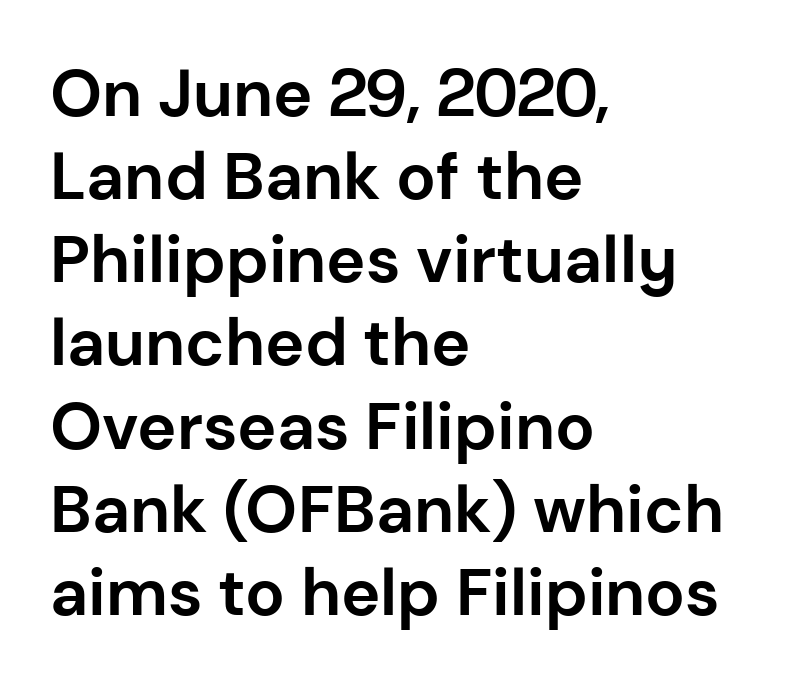
Q: Is the text bold? A: Yes.
Q: Is the text italic (slanted)? A: No, it is upright.
Q: Is the typeface a serif or a sans-serif typeface? A: Sans-serif.
Q: Is the text underlined? A: No.
Q: How is the paragraph aligned? A: Left-aligned.
Q: Is the spacing between letters normal or unusually wide? A: Normal.
Q: Is the spacing between lines tight, normal or loose? A: Normal.
Q: Width (condensed, normal, or wide)? A: Normal.
Q: Stroke contrast? A: Low.
Q: x-height? A: Medium.
Q: Monospaced? A: No.
